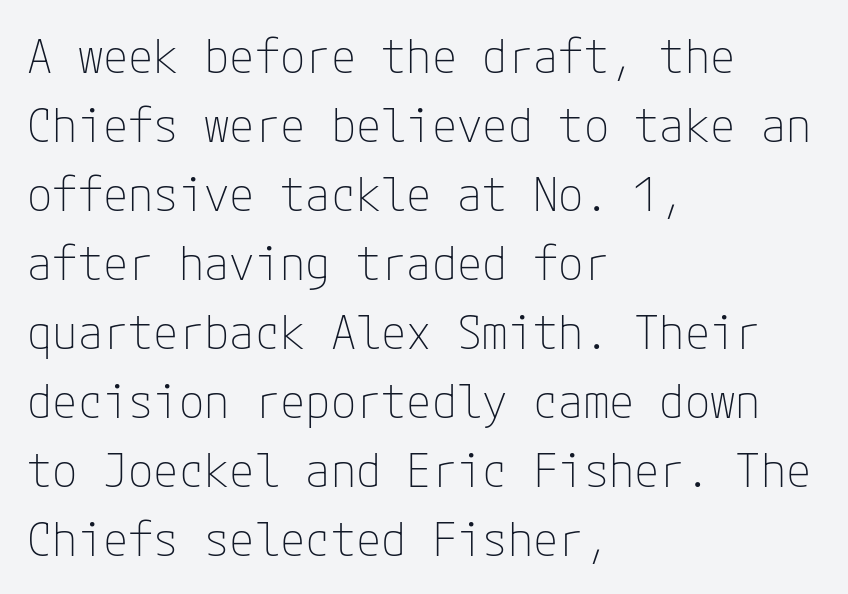
Q: Is the text bold? A: No.
Q: Is the text italic (slanted)? A: No, it is upright.
Q: Is the typeface a serif or a sans-serif typeface? A: Sans-serif.
Q: Is the text underlined? A: No.
Q: How is the paragraph aligned? A: Left-aligned.
Q: Is the spacing between letters normal or unusually wide? A: Normal.
Q: Is the spacing between lines tight, normal or loose? A: Normal.
Q: Width (condensed, normal, or wide)? A: Normal.
Q: Stroke contrast? A: Low.
Q: x-height? A: Medium.
